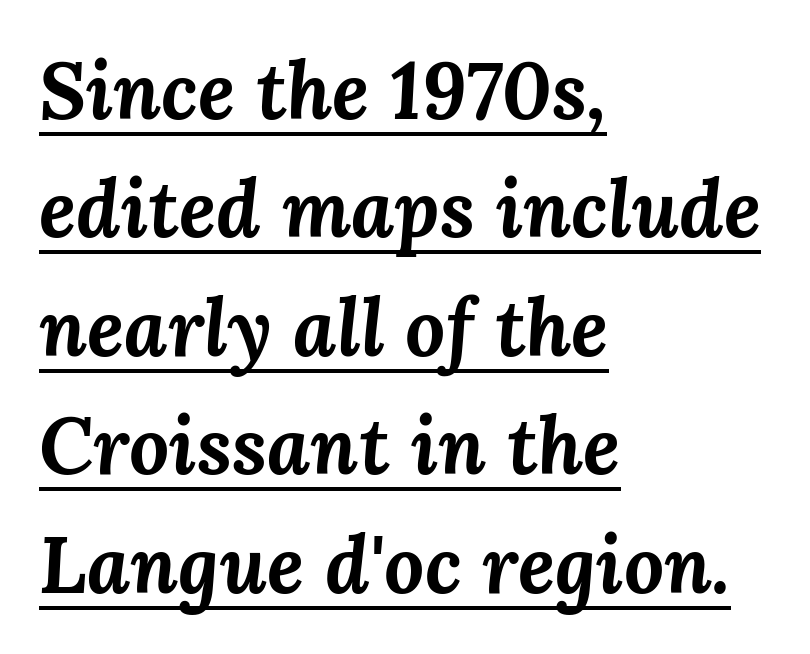
Q: Is the text bold? A: Yes.
Q: Is the text italic (slanted)? A: Yes, it leans right by about 3 degrees.
Q: Is the text underlined? A: Yes.
Q: How is the paragraph aligned? A: Left-aligned.
Q: Is the spacing between letters normal or unusually wide? A: Normal.
Q: Is the spacing between lines tight, normal or loose? A: Normal.
Q: Width (condensed, normal, or wide)? A: Normal.
Q: Stroke contrast? A: Medium.
Q: x-height? A: Medium.
Q: Monospaced? A: No.
